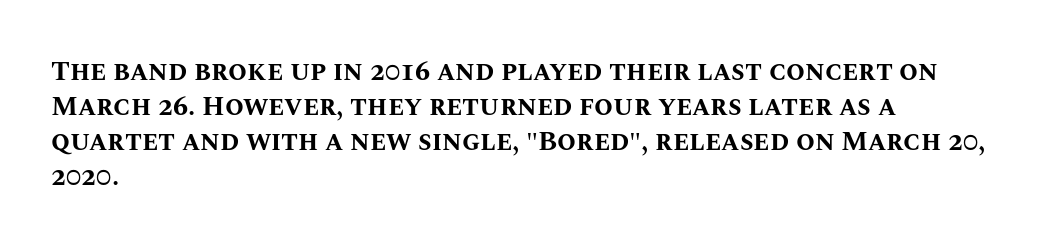
Q: Is the text bold? A: Yes.
Q: Is the text italic (slanted)? A: No, it is upright.
Q: Is the text underlined? A: No.
Q: How is the paragraph aligned? A: Left-aligned.
Q: Is the spacing between letters normal or unusually wide? A: Normal.
Q: Is the spacing between lines tight, normal or loose? A: Normal.
